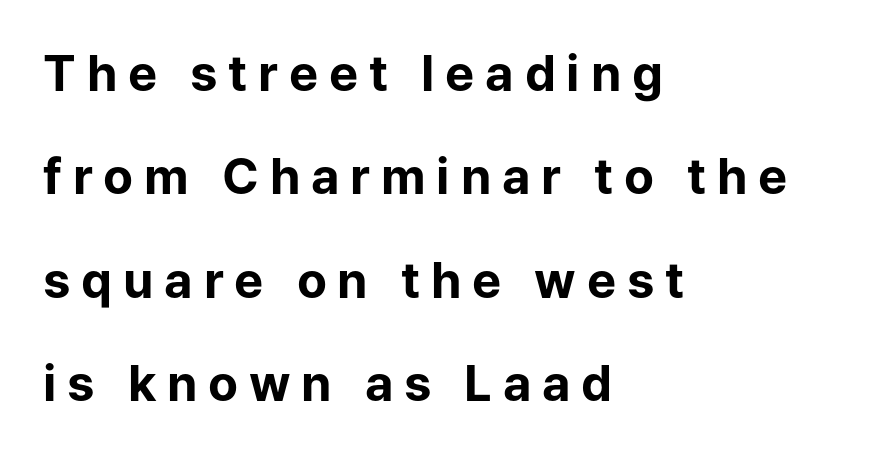
Q: Is the text bold? A: Yes.
Q: Is the text italic (slanted)? A: No, it is upright.
Q: Is the typeface a serif or a sans-serif typeface? A: Sans-serif.
Q: Is the text underlined? A: No.
Q: How is the paragraph aligned? A: Left-aligned.
Q: Is the spacing between letters normal or unusually wide? A: Unusually wide.
Q: Is the spacing between lines tight, normal or loose? A: Loose.
Q: Width (condensed, normal, or wide)? A: Normal.
Q: Stroke contrast? A: Low.
Q: x-height? A: Medium.
Q: Monospaced? A: No.
